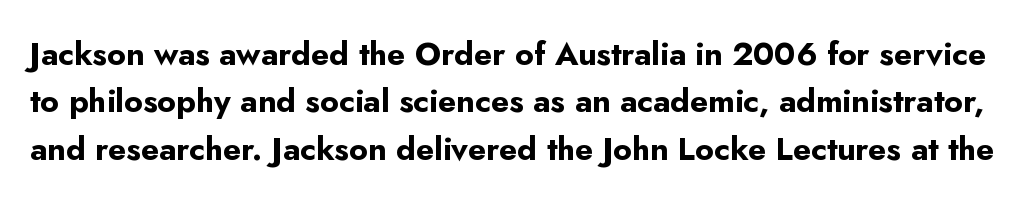
The image shows 32 px bold sans-serif type, upright; set normal line spacing (1.48x), normal letter spacing, not underlined; low stroke contrast and a small x-height.
